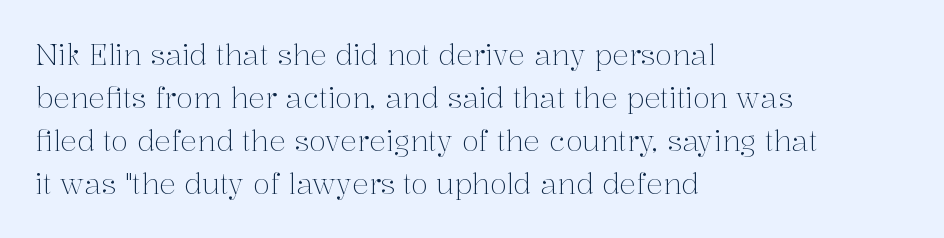
The typesetting does not lean heavy: it is not bold. Is there much room between lines? A standard amount, neither cramped nor airy. This sample uses plain, unmodified letter spacing. This rendering employs a face with finishing strokes, i.e., a serif. This is the regular roman posture of the typeface. Teacher's note: observe the even left margin — that is flush-left alignment.
